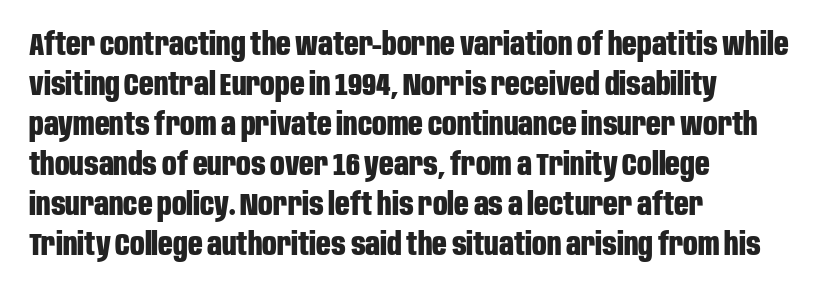
Serif or sans? Sans — the stroke terminals are bare. Glyph-to-glyph distance matches everyday printed text. Summary of weight: heavy, a full bold. Rule under the text: the space is simply empty.
